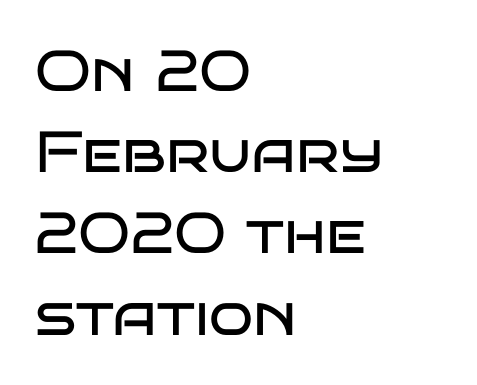
Q: Is the text bold? A: No.
Q: Is the text italic (slanted)? A: No, it is upright.
Q: Is the typeface a serif or a sans-serif typeface? A: Sans-serif.
Q: Is the text underlined? A: No.
Q: How is the paragraph aligned? A: Left-aligned.
Q: Is the spacing between letters normal or unusually wide? A: Normal.
Q: Is the spacing between lines tight, normal or loose? A: Normal.
Q: Width (condensed, normal, or wide)? A: Wide.
Q: Stroke contrast? A: Low.
Q: x-height? A: Large.
Q: Monospaced? A: No.
